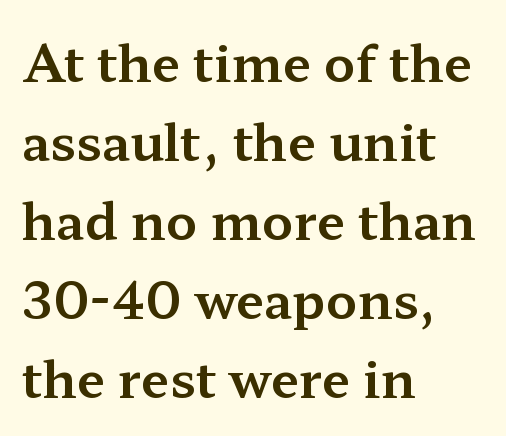
The image shows 51 px wide serif type, upright; set left-aligned, normal line spacing (1.55x), normal letter spacing, not underlined; medium stroke contrast and a medium x-height.
